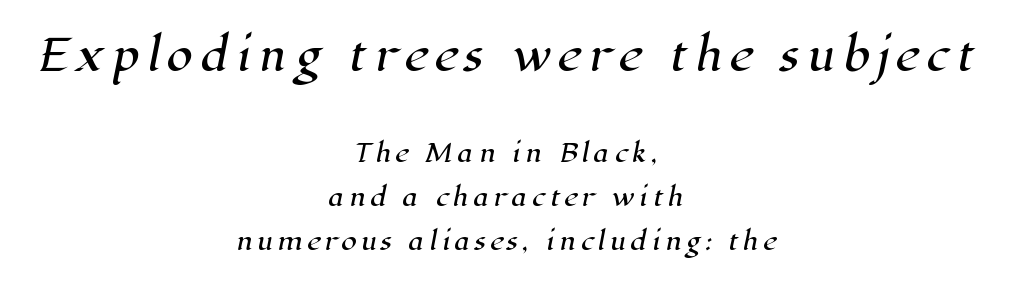
The image shows 43 px serif type; set centered, line spacing 1.76x, not underlined; the first (top) block is 1.72x larger; high stroke contrast and a medium x-height.
